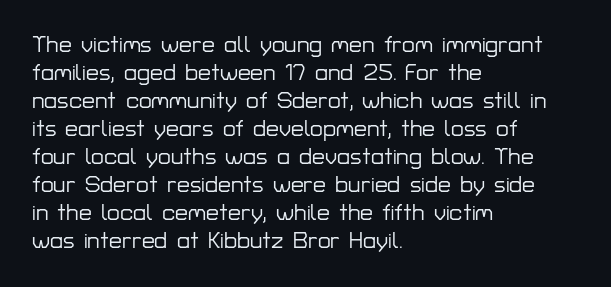
{"italic": "no", "underline": "no", "align": "left", "line_spacing_ratio": 1.22, "letter_spacing": "normal", "letter_spacing_em": 0.0, "glyph_px": 23}
